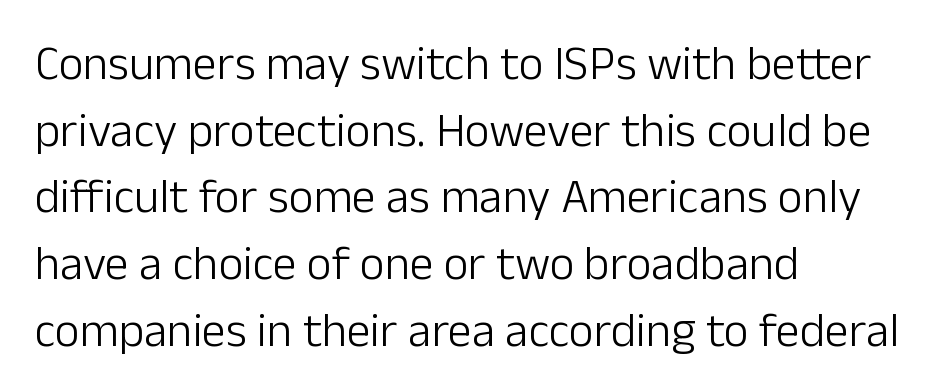
Examine the stroke ends and you'll find no serifs. Notice how the stems are strictly vertical — no italics here. The zone under the glyphs is completely vacant. The strokes are not fattened; the text isn't bold. The rendering anchors every line to the left-hand side.
